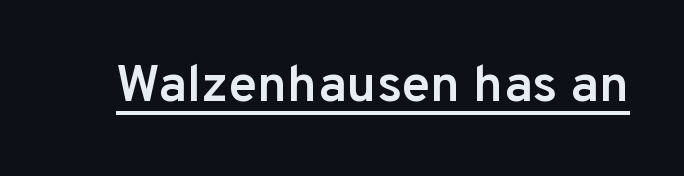
Here the designer chose a conventional face with non-uniform glyph widths. Each glyph is drawn with semibold strokes, heavier than normal yet not fully bold. Somebody hit Ctrl+U on this one — the words are underlined. The characters display no serif detailing; their extremities are plain. These lines were composed using upright roman letters.
